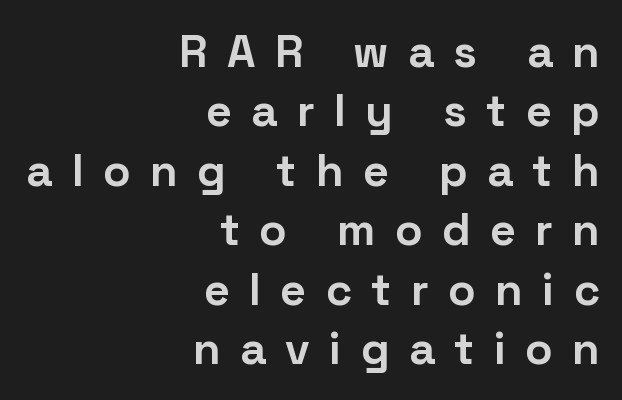
{"serif": "no", "italic": "no", "bold": "yes", "weight": "bold", "width": "normal", "stroke_contrast": "low", "x_height": "medium", "monospaced": "no", "underline": "no", "align": "right", "line_spacing": "normal", "line_spacing_ratio": 1.32, "letter_spacing": "wide", "letter_spacing_em": 0.43, "glyph_px": 45}
